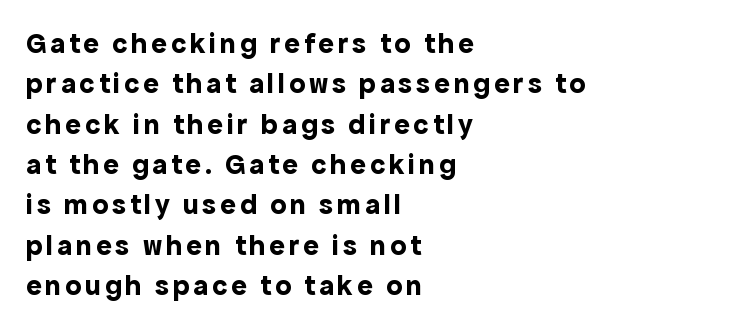
The strokes are fattened all the way to bold. The rendering uses a moderate line-height, typical for paragraphs. These lines were composed using upright roman letters. Here the designer chose a conventional face with non-uniform glyph widths. These lines are set flush left with a ragged right edge.
